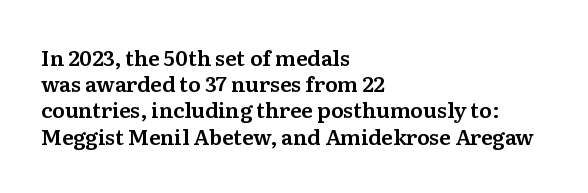
{"italic": "no", "underline": "no", "align": "left", "line_spacing": "normal", "line_spacing_ratio": 1.25, "letter_spacing": "normal", "letter_spacing_em": 0.0, "glyph_px": 21}
